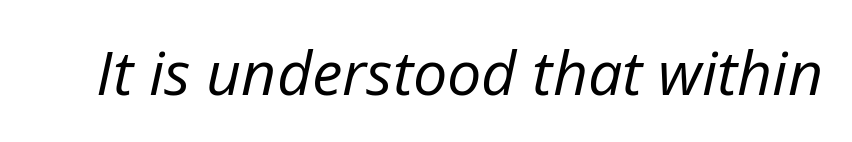
{"italic": "yes", "lean": "right", "slant_degrees": 12, "bold": "no", "weight": "regular", "width": "normal", "stroke_contrast": "low", "x_height": "medium", "monospaced": "no", "underline": "no", "letter_spacing": "normal", "letter_spacing_em": 0.0, "glyph_px": 61}
